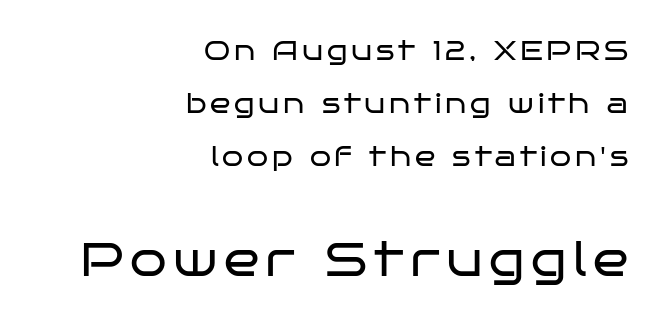
The image shows 47 px regular-weight, wide sans-serif type, upright; set right-aligned, loose line spacing (1.97x), not underlined; the second (bottom) block is 1.74x larger; low stroke contrast and a large x-height.
